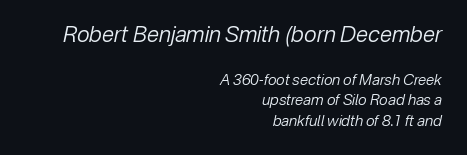
Q: Is the text bold? A: No.
Q: Is the text italic (slanted)? A: Yes, it leans right by about 12 degrees.
Q: Is the text underlined? A: No.
Q: How is the paragraph aligned? A: Right-aligned.
Q: Is the spacing between letters normal or unusually wide? A: Normal.
Q: Is the spacing between lines tight, normal or loose? A: Normal.
Q: Which block of text is set in a larger size, the first (top) or the second (bottom)? A: The first (top) one.
